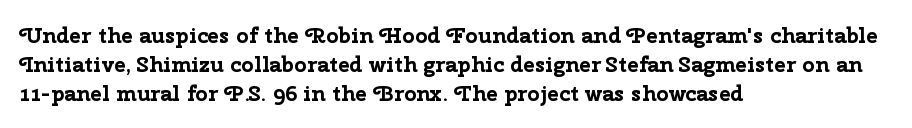
Q: Is the text bold? A: Yes.
Q: Is the text italic (slanted)? A: No, it is upright.
Q: Is the text underlined? A: No.
Q: How is the paragraph aligned? A: Left-aligned.
Q: Is the spacing between letters normal or unusually wide? A: Normal.
Q: Is the spacing between lines tight, normal or loose? A: Normal.
